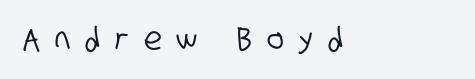
The rendering anchors every line to the left-hand side. No feet cap the strokes, marking this as sans-serif type. A typesetter would call this heavily tracked-out type. Character widths vary here, with narrow letters taking less room than wide ones. Check under the words: just untouched page.
